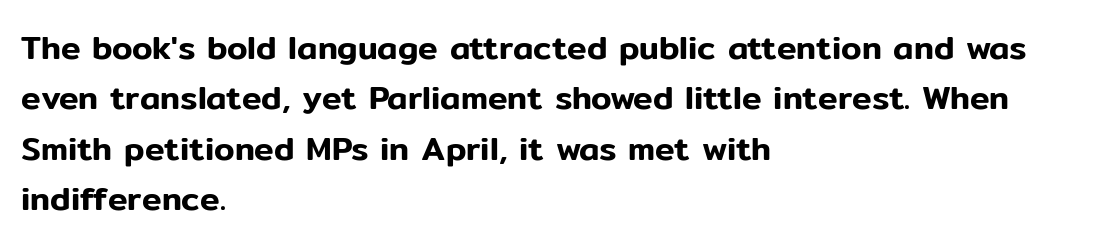
Q: Is the text italic (slanted)? A: No, it is upright.
Q: Is the typeface a serif or a sans-serif typeface? A: Sans-serif.
Q: Is the text underlined? A: No.
Q: How is the paragraph aligned? A: Left-aligned.
Q: Is the spacing between letters normal or unusually wide? A: Normal.
Q: Is the spacing between lines tight, normal or loose? A: Normal.
Q: Width (condensed, normal, or wide)? A: Normal.
Q: Stroke contrast? A: Low.
Q: x-height? A: Medium.
Q: Monospaced? A: No.
